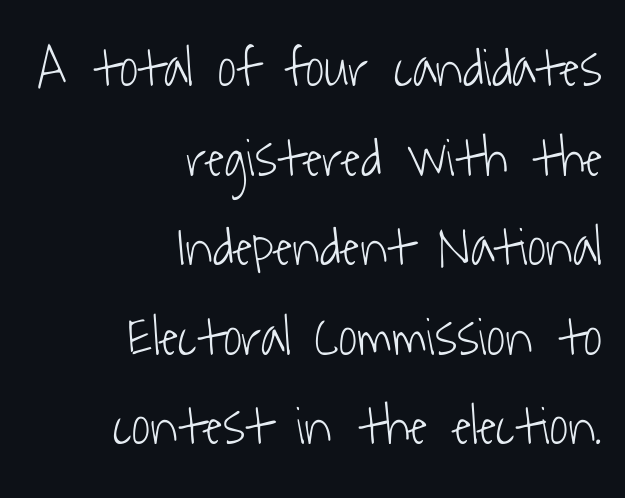
Descender tails drop into unmarked territory. The letters look calm and open, with moderate or lighter stems. The face used here is proportionally spaced, like ordinary book or web type. Does the type have serifs? No, each stem ends abruptly.
